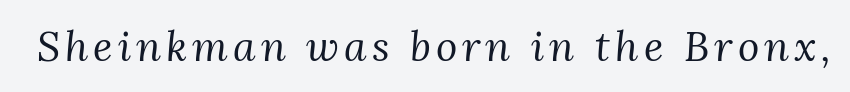
{"serif": "yes", "italic": "yes", "lean": "right", "slant_degrees": 3, "bold": "no", "weight": "regular", "width": "normal", "stroke_contrast": "medium", "x_height": "medium", "monospaced": "no", "underline": "no", "glyph_px": 41}
